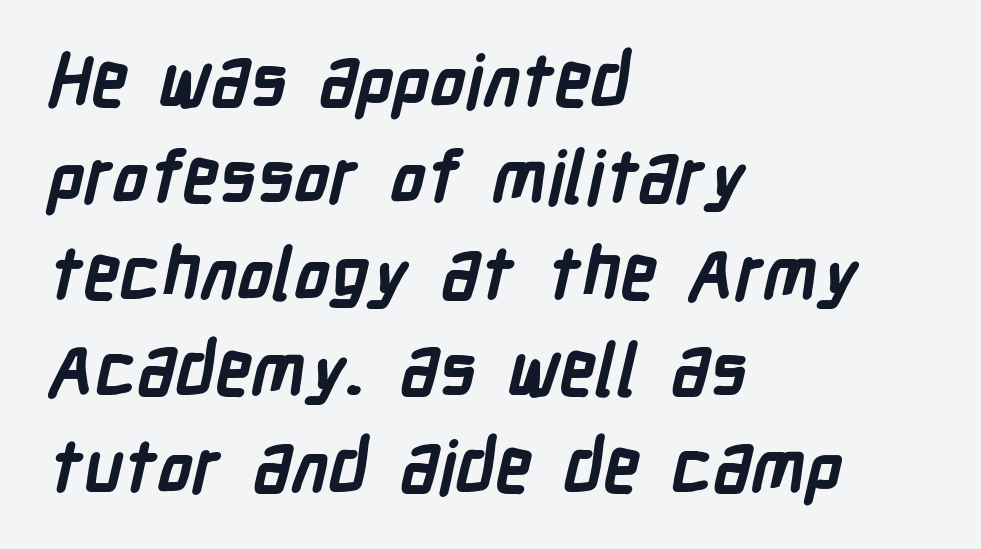
The image shows 72 px semibold, condensed sans-serif type; set left-aligned, normal line spacing (1.34x), normal letter spacing, not underlined; low stroke contrast and a medium x-height.
